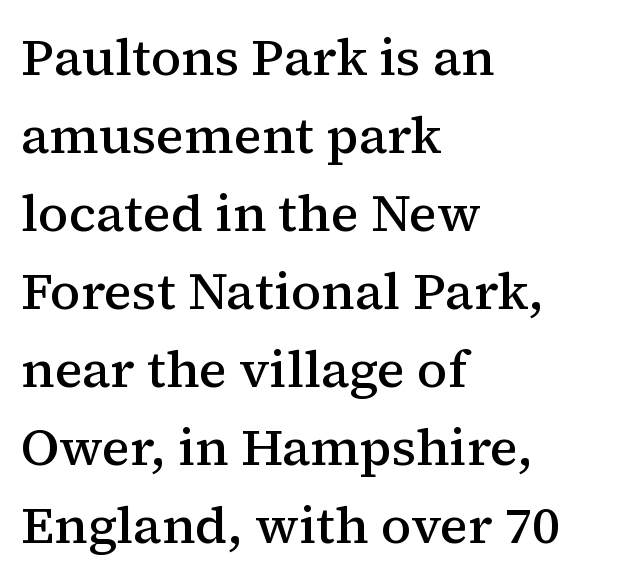
Do the letters lean? They stand straight. Reading down the column, the eye jumps a familiar distance to each next line. Tracking value appears to be zero — textbook default spacing. Glance below the letters and you will spot only blank space. Line starts are locked; line ends wander.
